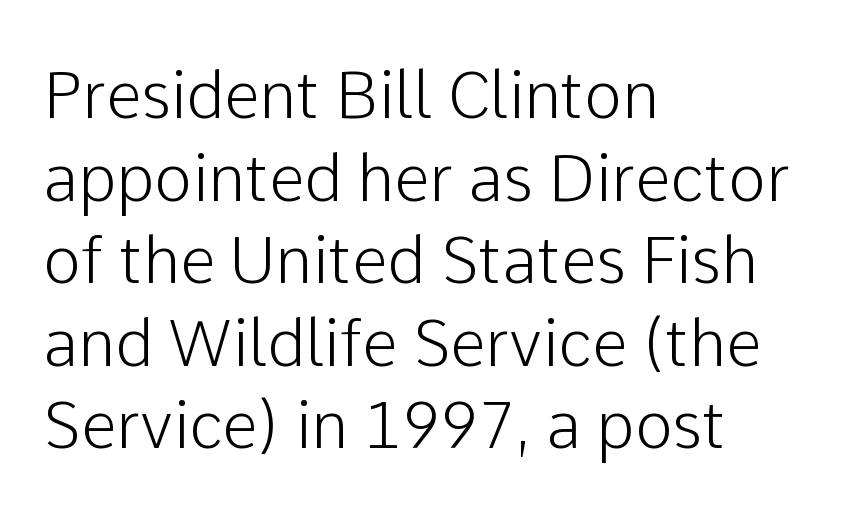
{"serif": "no", "italic": "no", "width": "normal", "stroke_contrast": "low", "x_height": "medium", "monospaced": "no", "underline": "no", "align": "left", "line_spacing": "normal", "line_spacing_ratio": 1.29, "letter_spacing": "normal", "letter_spacing_em": 0.0, "glyph_px": 64}
